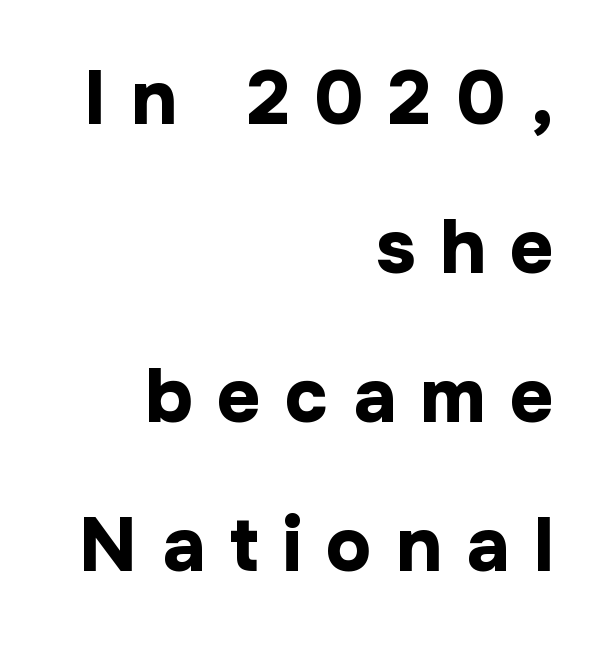
{"serif": "no", "italic": "no", "bold": "yes", "weight": "bold", "width": "normal", "stroke_contrast": "low", "x_height": "medium", "monospaced": "no", "underline": "no", "align": "right", "line_spacing": "loose", "line_spacing_ratio": 1.96, "letter_spacing": "wide", "letter_spacing_em": 0.32, "glyph_px": 76}
